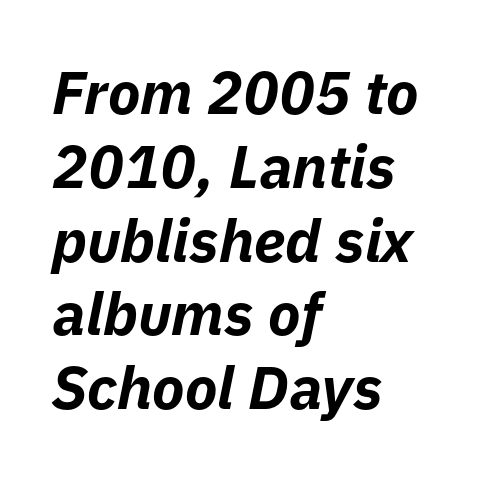
{"italic": "yes", "lean": "right", "slant_degrees": 11, "bold": "yes", "weight": "bold", "width": "normal", "stroke_contrast": "low", "x_height": "medium", "monospaced": "no", "underline": "no", "align": "left", "line_spacing_ratio": 1.23, "letter_spacing": "normal", "letter_spacing_em": 0.0, "glyph_px": 60}
